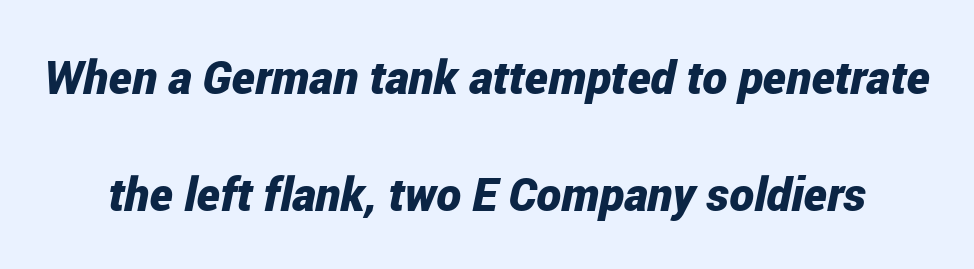
{"italic": "yes", "lean": "right", "slant_degrees": 12, "bold": "yes", "weight": "bold", "width": "condensed", "stroke_contrast": "low", "x_height": "medium", "monospaced": "no", "underline": "no", "line_spacing": "loose", "line_spacing_ratio": 2.49, "letter_spacing": "normal", "letter_spacing_em": 0.0, "glyph_px": 47}
